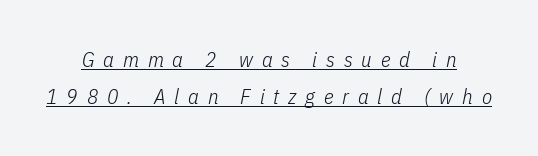
{"italic": "yes", "lean": "right", "slant_degrees": 11, "bold": "no", "underline": "yes", "line_spacing_ratio": 1.77, "letter_spacing": "wide", "letter_spacing_em": 0.42, "glyph_px": 21}
